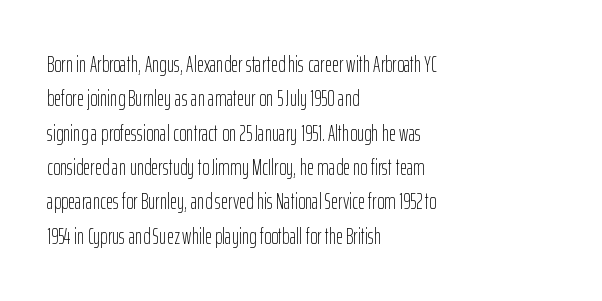
{"italic": "no", "bold": "no", "underline": "no", "align": "left", "line_spacing": "normal", "line_spacing_ratio": 1.56, "letter_spacing": "normal", "letter_spacing_em": 0.0, "glyph_px": 22}
